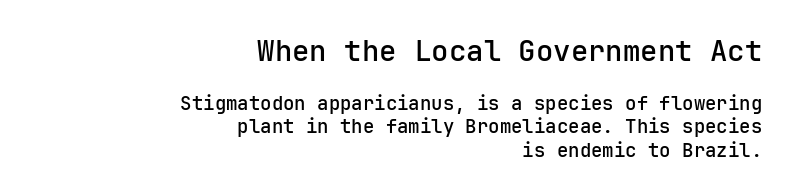
The image shows 29 px sans-serif type, upright, monospaced; set right-aligned, line spacing 1.23x, normal letter spacing, not underlined; the first (top) block is 1.53x larger; low stroke contrast and a medium x-height.
